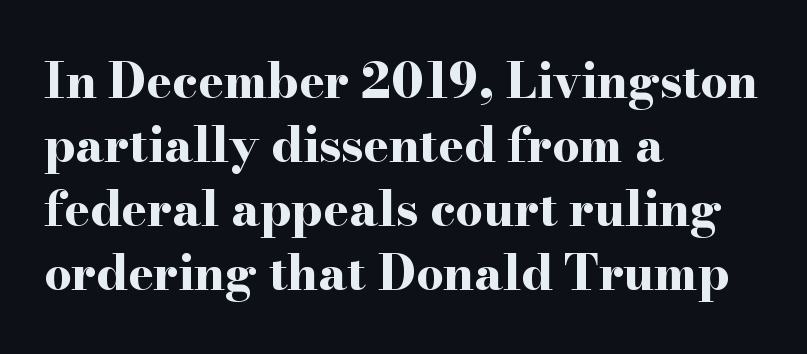
The image shows 48 px bold, wide serif type, upright; set left-aligned, normal line spacing (1.33x), normal letter spacing, not underlined; high stroke contrast and a small x-height.
